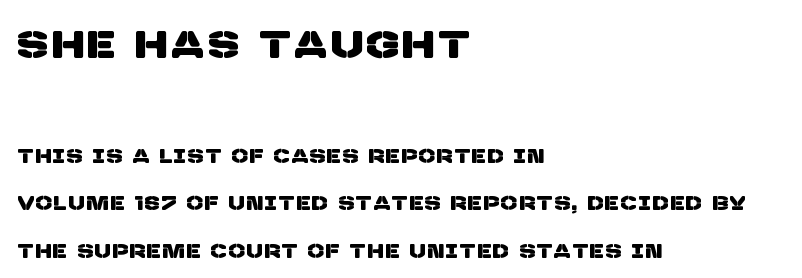
The image shows 38 px sans-serif type; set left-aligned, loose line spacing (2.49x), not underlined; the first (top) block is 2.0x larger; low stroke contrast and a large x-height.
